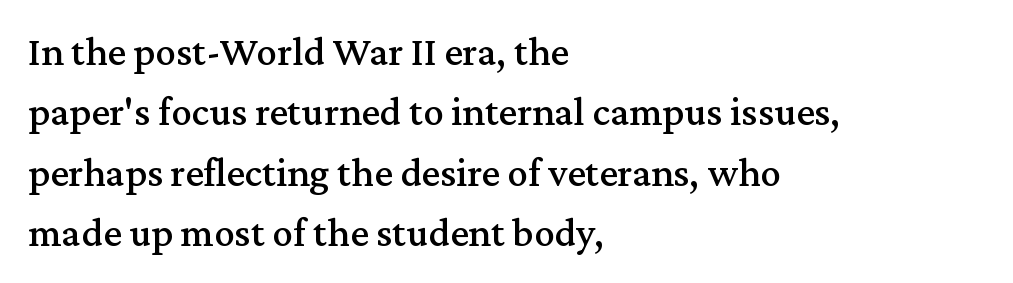
{"serif": "yes", "italic": "no", "width": "normal", "stroke_contrast": "medium", "x_height": "medium", "monospaced": "no", "underline": "no", "align": "left", "line_spacing": "normal", "line_spacing_ratio": 1.47, "letter_spacing": "normal", "letter_spacing_em": 0.0, "glyph_px": 41}
